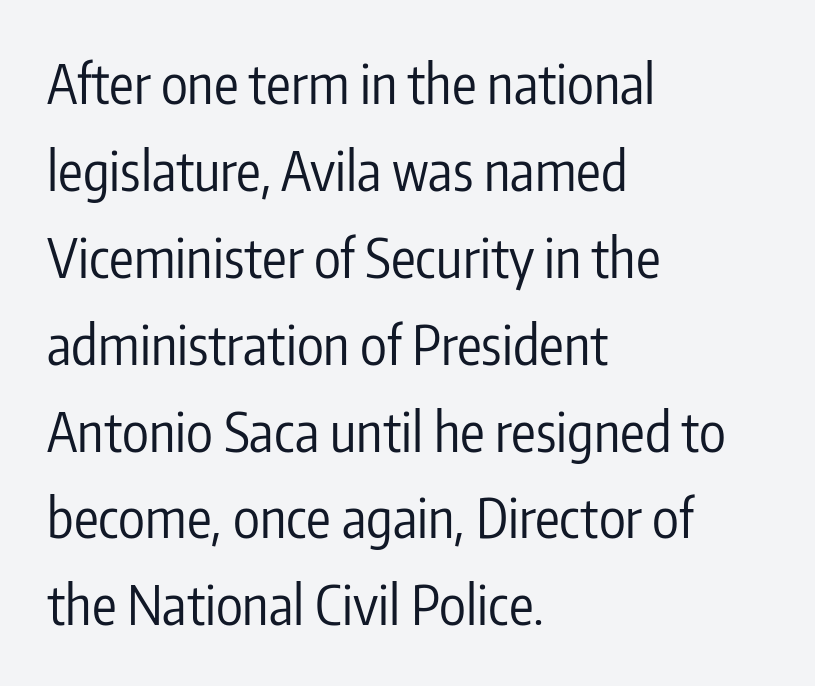
The image shows 55 px regular-weight, condensed sans-serif type, upright; set left-aligned, normal line spacing (1.58x), normal letter spacing, not underlined; low stroke contrast and a medium x-height.
